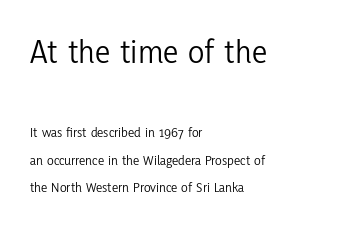
The image shows 34 px light, condensed sans-serif type, upright; set left-aligned, loose line spacing (1.95x), normal letter spacing, not underlined; the first (top) block is 2.43x larger; low stroke contrast and a medium x-height.
